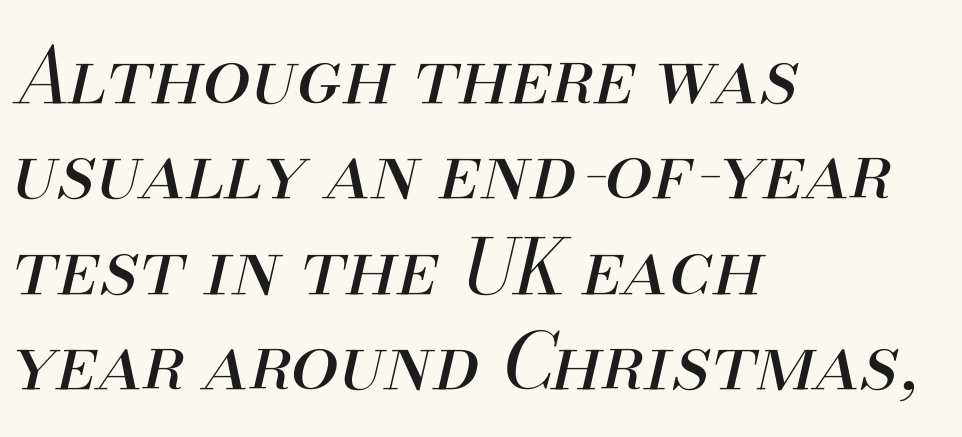
{"italic": "yes", "lean": "right", "slant_degrees": 13, "bold": "no", "weight": "regular", "width": "normal", "stroke_contrast": "medium", "x_height": "small", "monospaced": "no", "underline": "no", "align": "left", "line_spacing_ratio": 1.24, "letter_spacing": "normal", "letter_spacing_em": 0.0, "glyph_px": 77}
